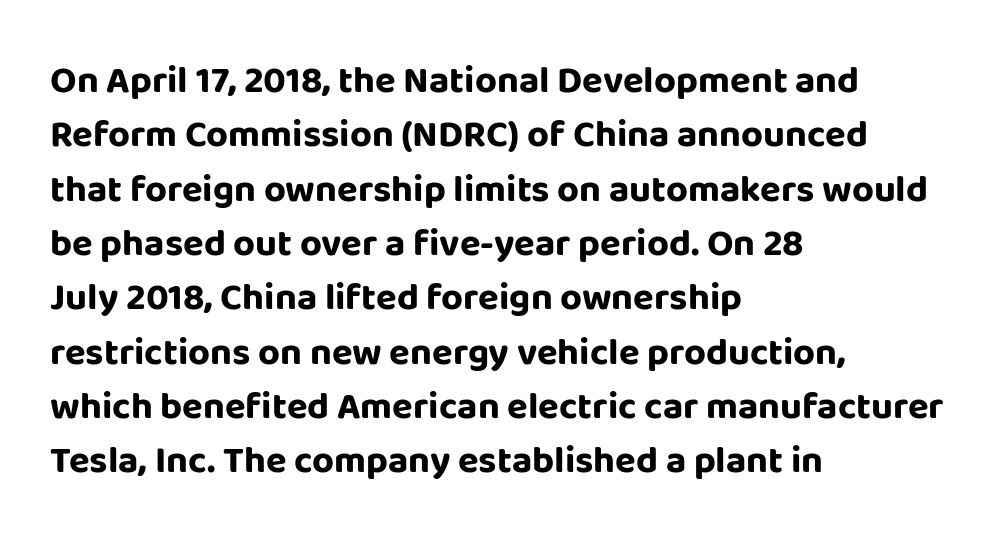
The image shows 38 px bold sans-serif type, upright; set left-aligned, normal line spacing (1.43x), normal letter spacing, not underlined; low stroke contrast and a large x-height.
